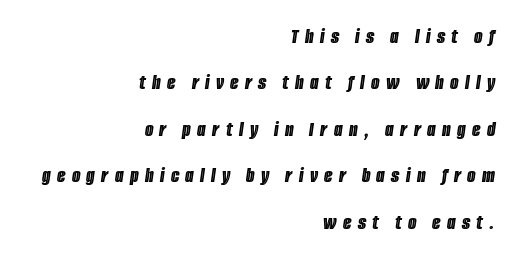
The image shows 22 px text type, italic (leaning right); set right-aligned, loose line spacing (2.11x), unusually wide letter spacing (+0.29 em), not underlined.
